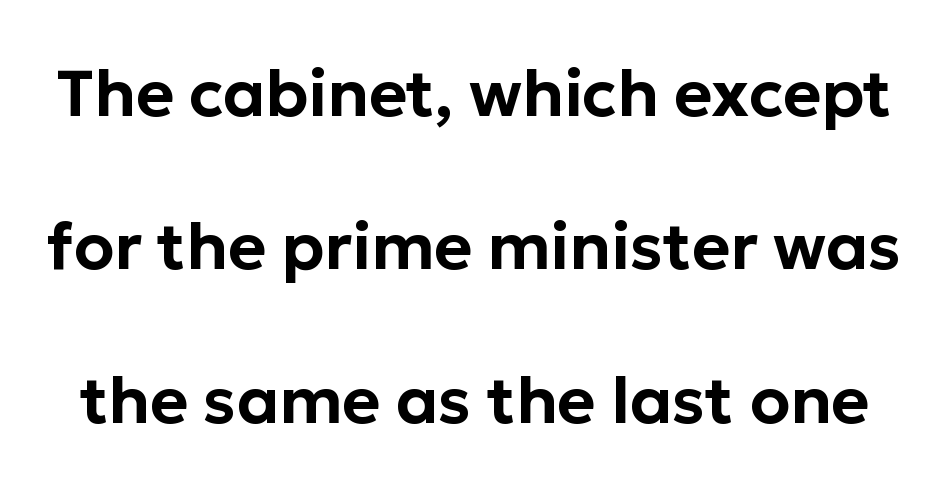
Q: Is the text italic (slanted)? A: No, it is upright.
Q: Is the typeface a serif or a sans-serif typeface? A: Sans-serif.
Q: Is the text underlined? A: No.
Q: Is the spacing between letters normal or unusually wide? A: Normal.
Q: Is the spacing between lines tight, normal or loose? A: Loose.
Q: Width (condensed, normal, or wide)? A: Normal.
Q: Stroke contrast? A: Low.
Q: x-height? A: Medium.
Q: Monospaced? A: No.
